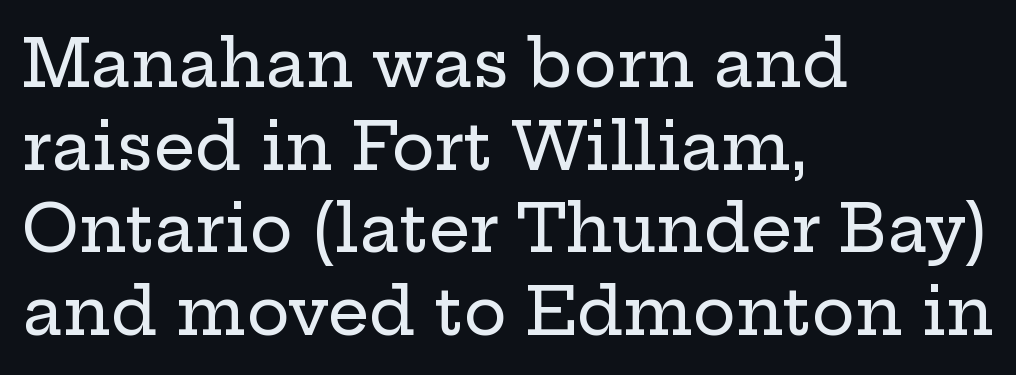
{"serif": "yes", "italic": "no", "width": "wide", "stroke_contrast": "low", "x_height": "medium", "monospaced": "no", "underline": "no", "align": "left", "line_spacing": "normal", "line_spacing_ratio": 1.27, "letter_spacing": "normal", "letter_spacing_em": 0.0, "glyph_px": 65}
